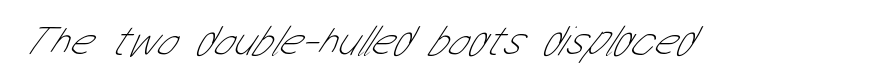
The image shows 43 px thin, condensed sans-serif type; set normal letter spacing, not underlined; low stroke contrast and a medium x-height.
